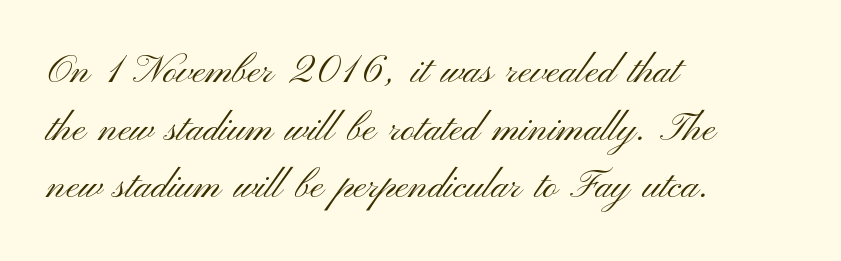
The image shows 39 px light, wide sans-serif type; set left-aligned, normal line spacing (1.48x), normal letter spacing, not underlined; medium stroke contrast and a small x-height.
